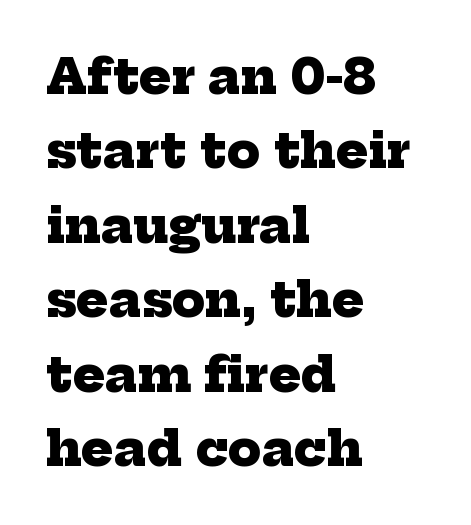
{"serif": "yes", "bold": "yes", "weight": "heavy", "width": "normal", "stroke_contrast": "low", "x_height": "medium", "monospaced": "no", "underline": "no", "align": "left", "line_spacing": "normal", "line_spacing_ratio": 1.55, "letter_spacing": "normal", "letter_spacing_em": 0.0, "glyph_px": 48}
